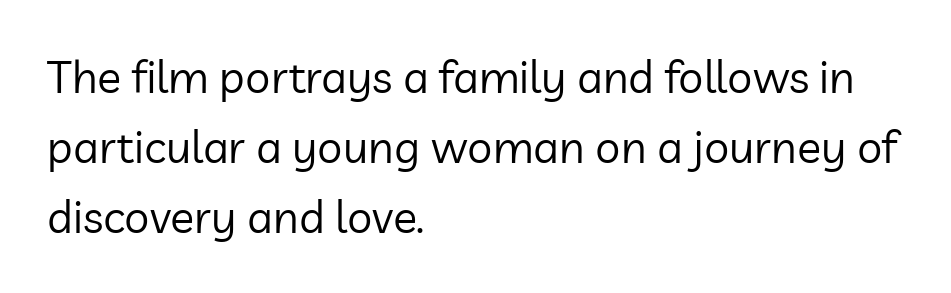
The image shows 45 px regular-weight sans-serif type, upright; set left-aligned, normal line spacing (1.56x), normal letter spacing, not underlined; low stroke contrast and a medium x-height.
